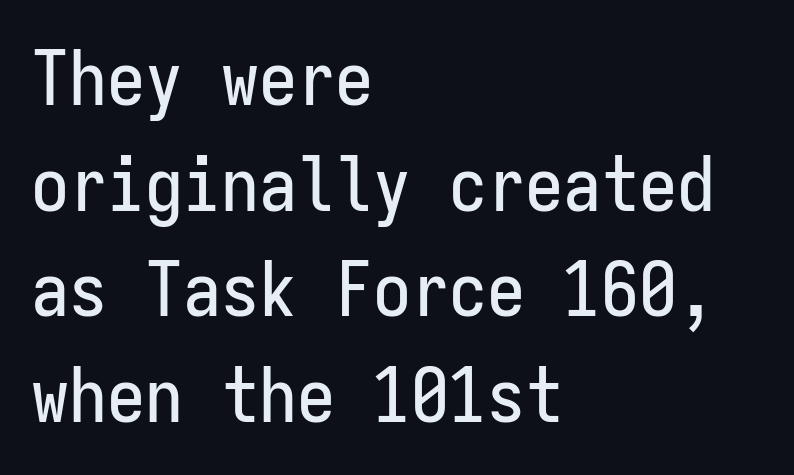
The type sits square on the baseline with zero lean. The space beneath each line is pristine and unruled. The face used here is monospaced, like something from a code editor. If you measured baseline to baseline, you'd find a middling distance. This sample uses plain, unmodified letter spacing. The lines are quadded left.
